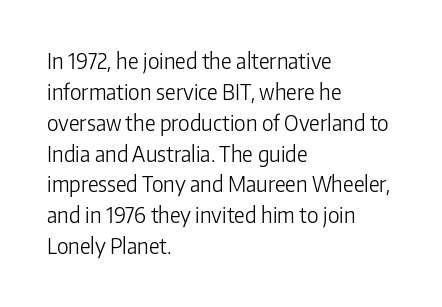
{"italic": "no", "bold": "no", "underline": "no", "align": "left", "line_spacing": "normal", "line_spacing_ratio": 1.47, "letter_spacing": "normal", "letter_spacing_em": 0.0, "glyph_px": 21}
